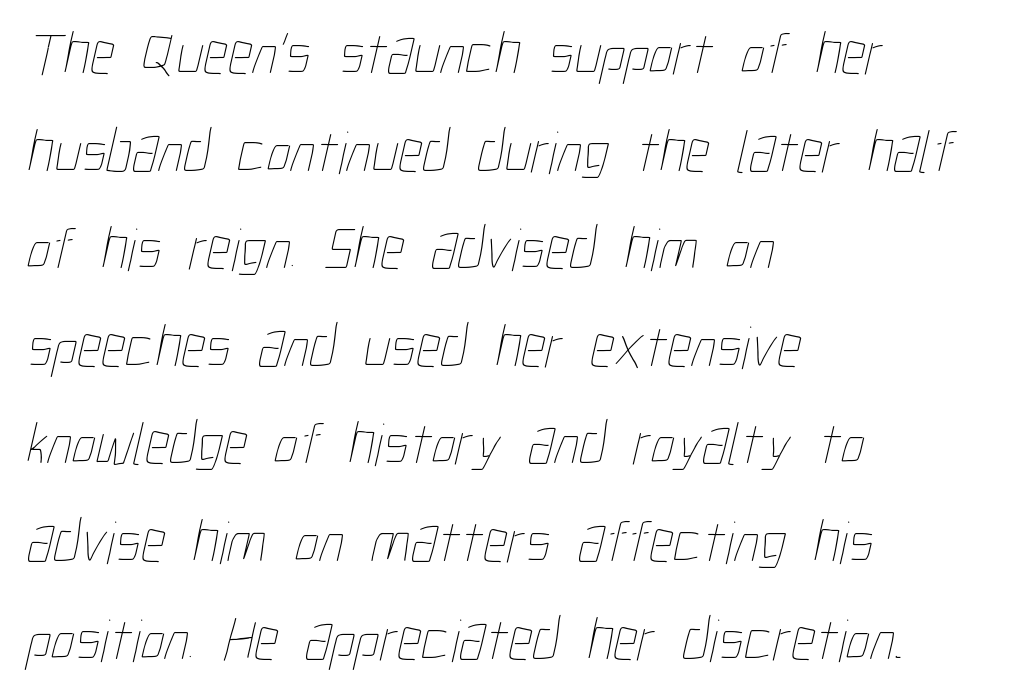
The image shows 61 px thin, condensed type; set left-aligned, normal line spacing (1.6x), normal letter spacing, not underlined; low stroke contrast and a medium x-height.
